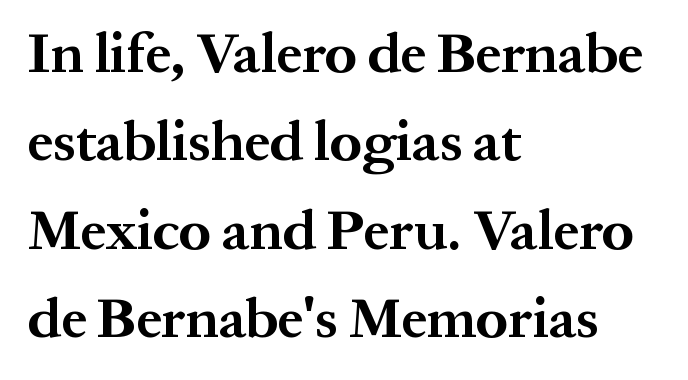
What kind of face is this? One with serifs. The lettering stays uniformly vertical, giving the passage a roman look. Between one letter and the next there's only the usual sliver of space. Horizontal alignment here is leftward, the default for most running prose.
